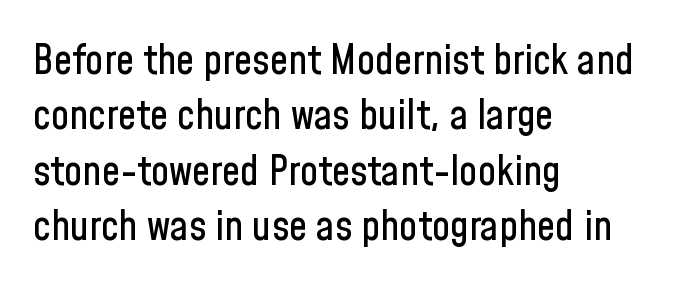
Notice how descenders clear the ascenders below comfortably — that's standard leading. This sample uses a sans-serif face. Where is the straight margin? On the left. Ascenders rise straight up at ninety degrees. Short note: letters normally spaced.
